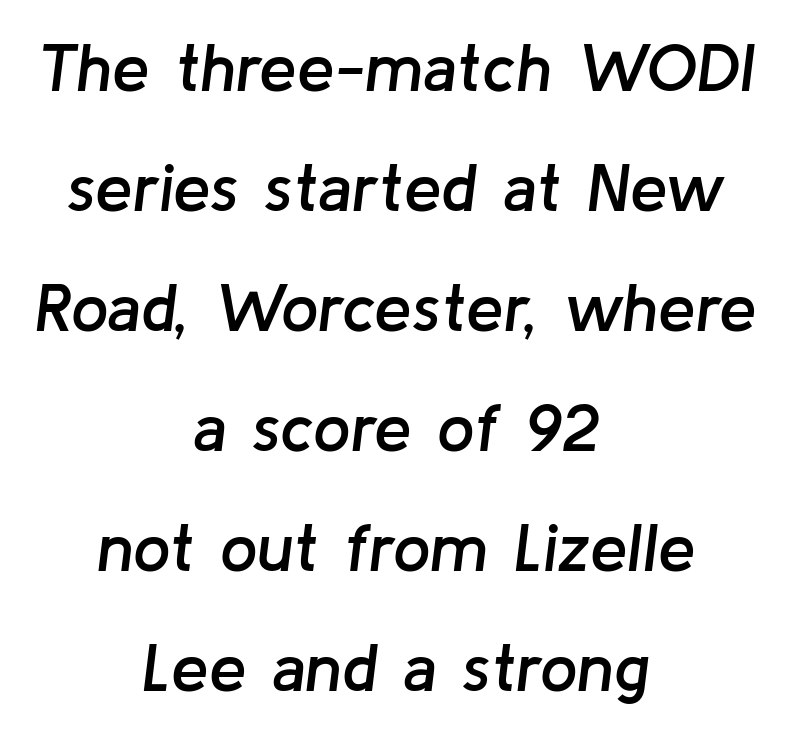
Unmarked baselines from the first word to the last. Words appear dense and cohesive because spacing is normal. These lines carry some extra weight — a demibold, not a full bold. Leftover space on each line is divided equally before and after the words. Rendered with sloped, italic letterforms. Think of a printed novel: that variable character pitch is what you see here.
